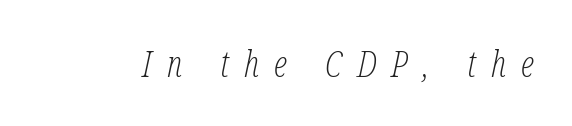
Q: Is the text bold? A: No.
Q: Is the text italic (slanted)? A: Yes, it leans right by about 12 degrees.
Q: Is the typeface a serif or a sans-serif typeface? A: Serif.
Q: Is the text underlined? A: No.
Q: Is the spacing between letters normal or unusually wide? A: Unusually wide.
Q: Width (condensed, normal, or wide)? A: Condensed.
Q: Stroke contrast? A: Low.
Q: x-height? A: Medium.
Q: Monospaced? A: No.
